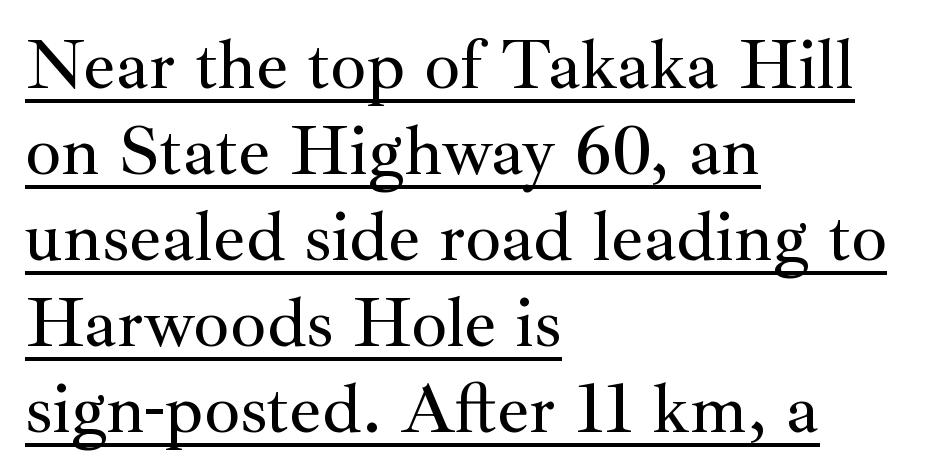
{"serif": "yes", "italic": "no", "width": "normal", "stroke_contrast": "medium", "x_height": "small", "monospaced": "no", "underline": "yes", "align": "left", "line_spacing_ratio": 1.21, "letter_spacing": "normal", "letter_spacing_em": 0.0, "glyph_px": 71}
